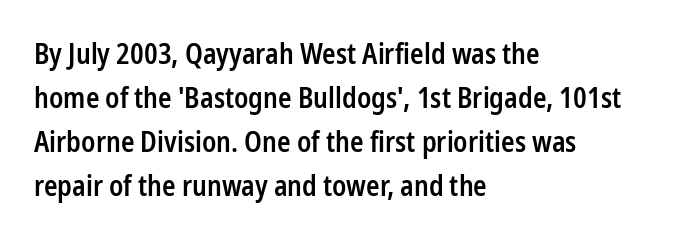
Each word holds together tightly as a unit, with standard inter-letter gaps. Looks like regular typesetting: each glyph gets only the width it needs. Ascenders rise straight up at ninety degrees. Does the leading feel generous? No, just average. Caption: semibold face, moderately heavy strokes.
